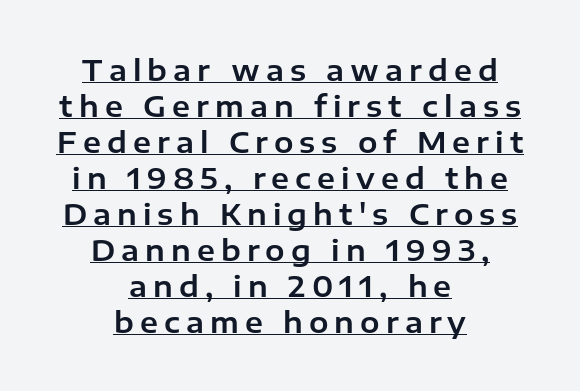
The image shows 29 px sans-serif type, upright; set centered, line spacing 1.24x, unusually wide letter spacing (+0.21 em), underlined; low stroke contrast and a medium x-height.
